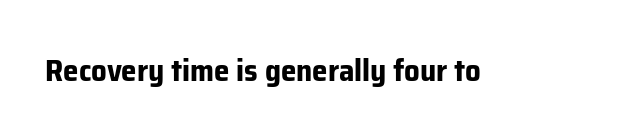
The image shows 31 px bold sans-serif type, upright; set normal letter spacing, not underlined; low stroke contrast and a medium x-height.
